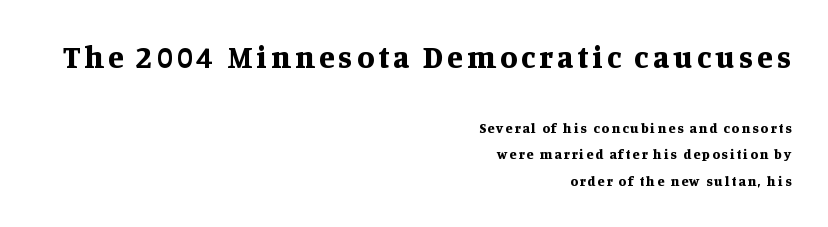
The image shows 31 px bold serif type, upright; set right-aligned, line spacing 1.86x, not underlined; the first (top) block is 2.21x larger; medium stroke contrast and a large x-height.
